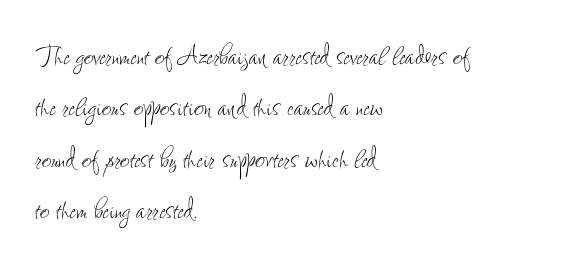
The image shows 34 px thin, condensed type; set left-aligned, normal line spacing (1.51x), normal letter spacing, not underlined; low stroke contrast and a small x-height.
